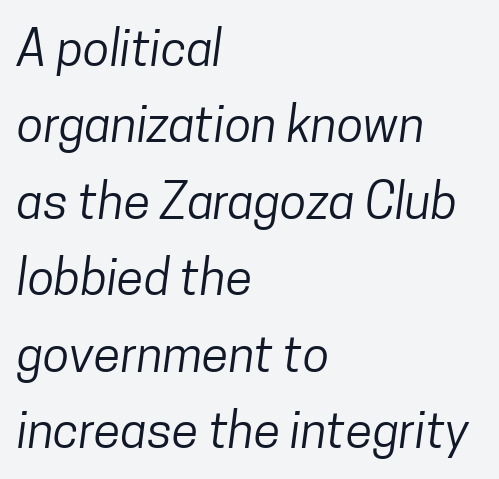
Q: Is the text bold? A: No.
Q: Is the typeface a serif or a sans-serif typeface? A: Sans-serif.
Q: Is the text underlined? A: No.
Q: How is the paragraph aligned? A: Left-aligned.
Q: Is the spacing between letters normal or unusually wide? A: Normal.
Q: Is the spacing between lines tight, normal or loose? A: Normal.
Q: Width (condensed, normal, or wide)? A: Condensed.
Q: Stroke contrast? A: Low.
Q: x-height? A: Medium.
Q: Monospaced? A: No.
